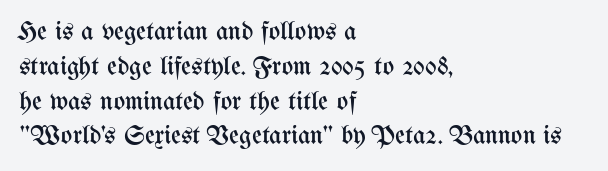
{"italic": "no", "bold": "no", "underline": "no", "align": "left", "line_spacing": "normal", "line_spacing_ratio": 1.29, "letter_spacing": "normal", "letter_spacing_em": 0.0, "glyph_px": 27}
